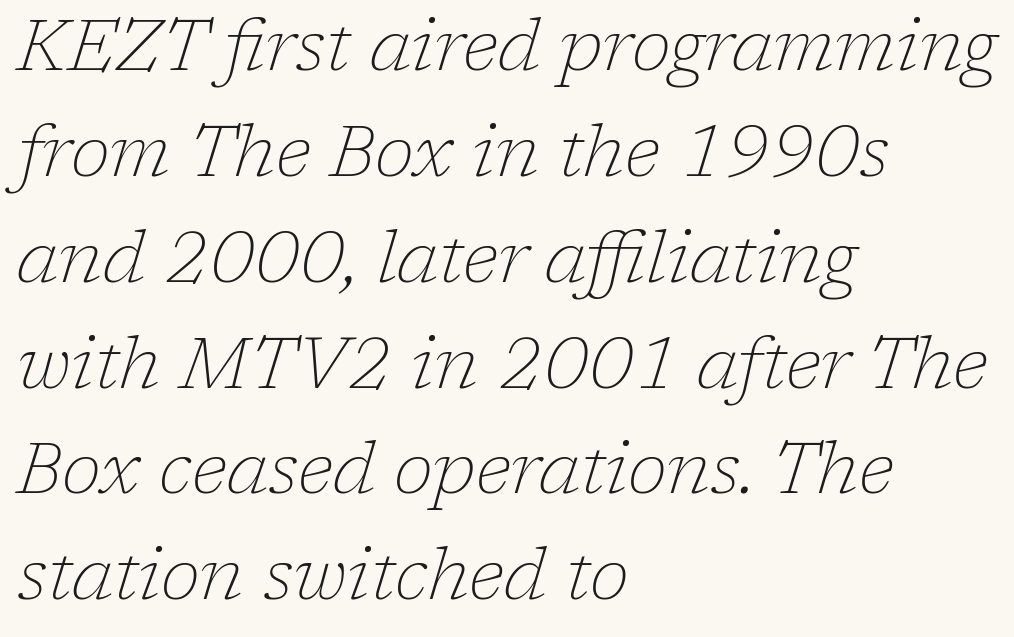
Does the leading feel generous? No, just average. The text block is weighted toward the left margin, trailing off unevenly rightward. Each row of text sits above clean, open space. Yep, those are serifs on the letters.
